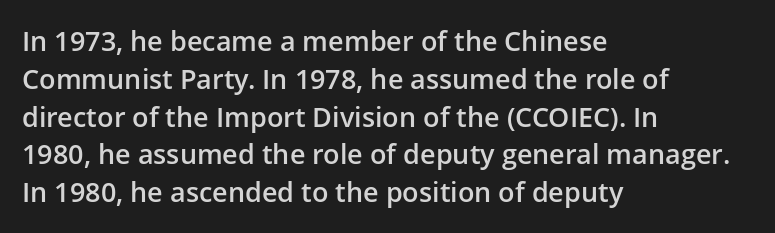
The image shows 27 px text type, upright; set left-aligned, normal line spacing (1.4x), normal letter spacing, not underlined.
